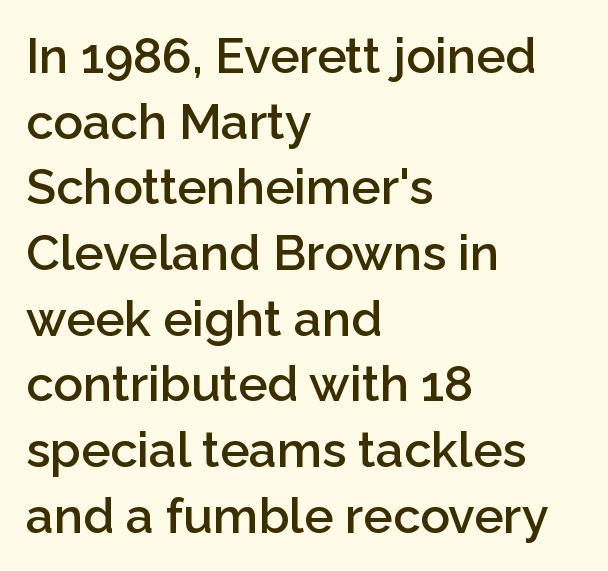
Check where the strokes stop: nothing finishes them off — pure sans. Words appear dense and cohesive because spacing is normal. Left-aligned paragraph, ragged on the right. This is moderately heavy type, rendered in semibold. The rows are spaced the way most documents space them. Looks like regular typesetting: each glyph gets only the width it needs.
